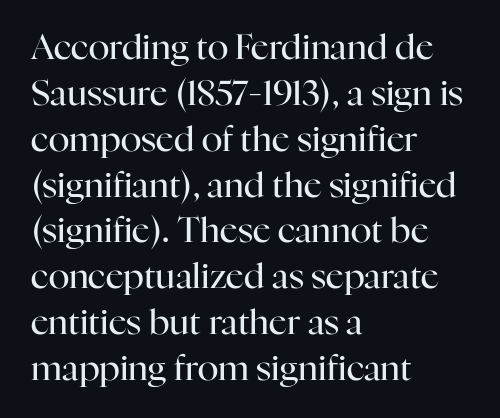
Q: Is the text bold? A: No.
Q: Is the text italic (slanted)? A: No, it is upright.
Q: Is the typeface a serif or a sans-serif typeface? A: Serif.
Q: Is the text underlined? A: No.
Q: How is the paragraph aligned? A: Left-aligned.
Q: Is the spacing between letters normal or unusually wide? A: Normal.
Q: Is the spacing between lines tight, normal or loose? A: Normal.
Q: Width (condensed, normal, or wide)? A: Normal.
Q: Stroke contrast? A: High.
Q: x-height? A: Medium.
Q: Monospaced? A: No.
